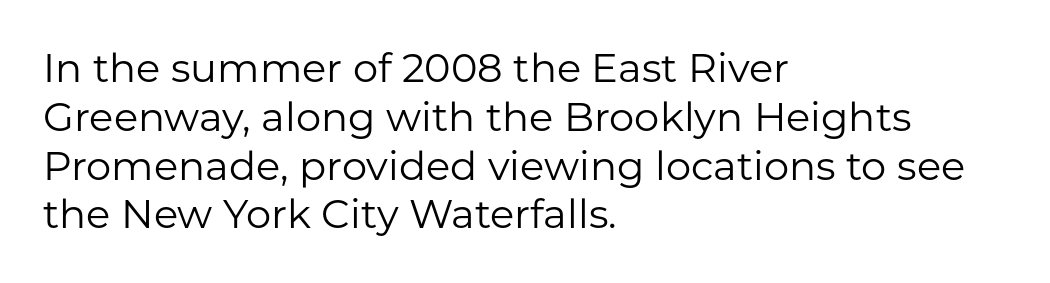
{"serif": "no", "italic": "no", "bold": "no", "weight": "regular", "width": "normal", "stroke_contrast": "low", "x_height": "medium", "monospaced": "no", "underline": "no", "align": "left", "line_spacing_ratio": 1.22, "letter_spacing": "normal", "letter_spacing_em": 0.0, "glyph_px": 40}
